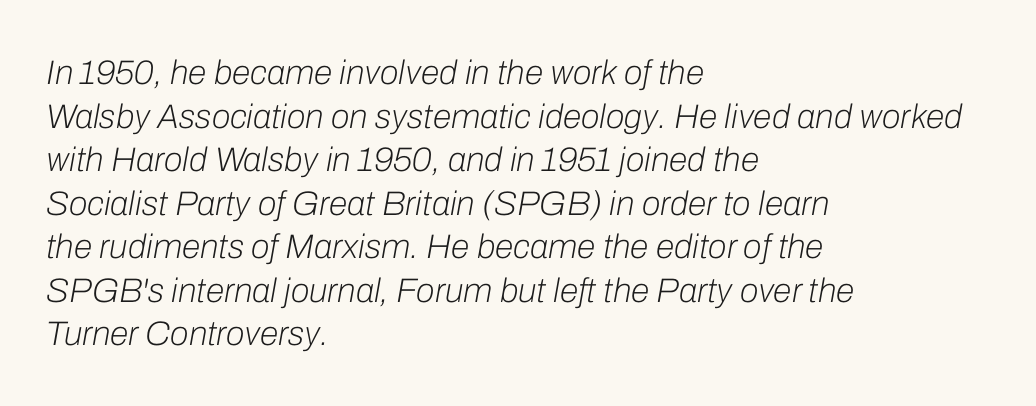
Q: Is the text bold? A: No.
Q: Is the text italic (slanted)? A: Yes, it leans right by about 10 degrees.
Q: Is the text underlined? A: No.
Q: How is the paragraph aligned? A: Left-aligned.
Q: Is the spacing between letters normal or unusually wide? A: Normal.
Q: Is the spacing between lines tight, normal or loose? A: Normal.
Q: Width (condensed, normal, or wide)? A: Normal.
Q: Stroke contrast? A: Low.
Q: x-height? A: Medium.
Q: Monospaced? A: No.
